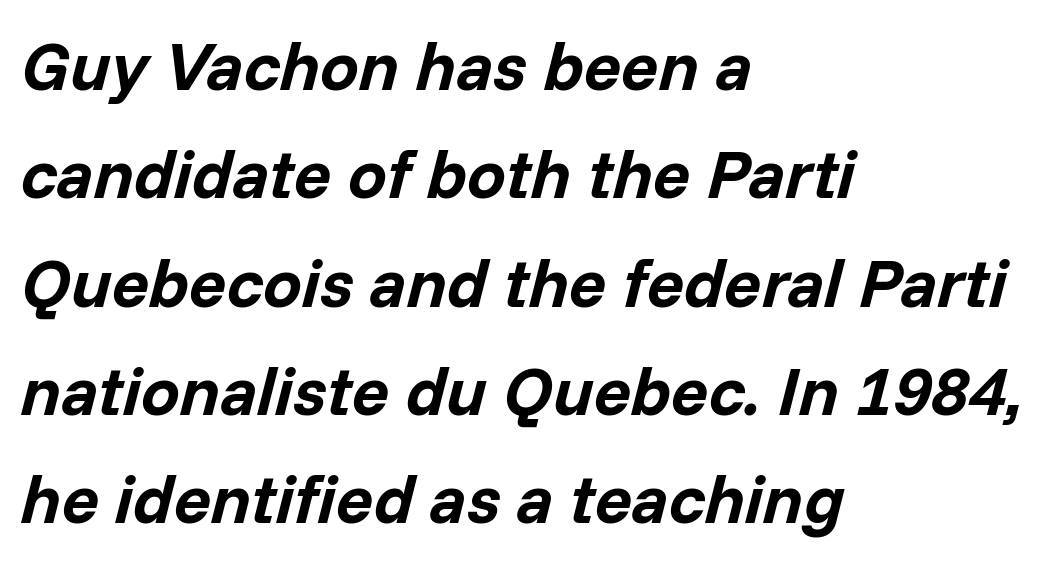
Q: Is the text bold? A: Yes.
Q: Is the text italic (slanted)? A: Yes, it leans right by about 14 degrees.
Q: Is the text underlined? A: No.
Q: How is the paragraph aligned? A: Left-aligned.
Q: Is the spacing between letters normal or unusually wide? A: Normal.
Q: Is the spacing between lines tight, normal or loose? A: Normal.
Q: Width (condensed, normal, or wide)? A: Normal.
Q: Stroke contrast? A: Low.
Q: x-height? A: Medium.
Q: Monospaced? A: No.
